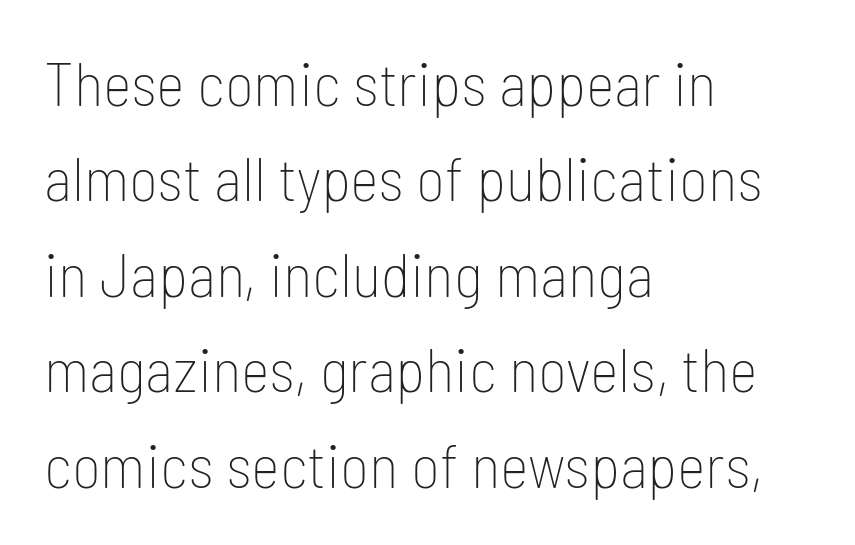
The image shows 62 px thin, condensed sans-serif type, upright; set left-aligned, normal line spacing (1.54x), normal letter spacing, not underlined; low stroke contrast and a medium x-height.
